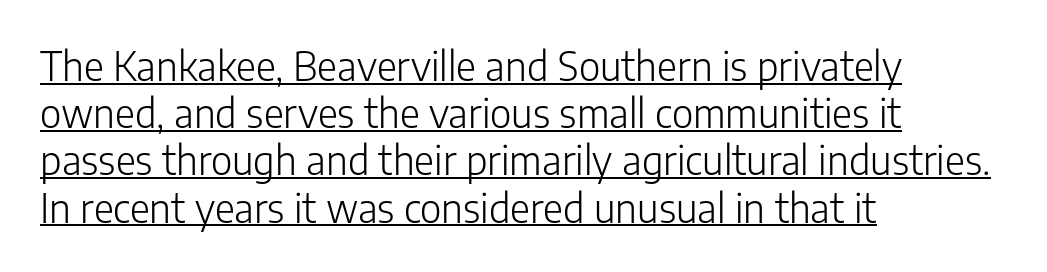
A quiet, ordinary-to-light weight characterises the typeface. Beneath each row of characters lies a ruled line. Looks like regular typesetting: each glyph gets only the width it needs. The glyphs in this specimen are sans serif. Between one letter and the next there's only the usual sliver of space.
